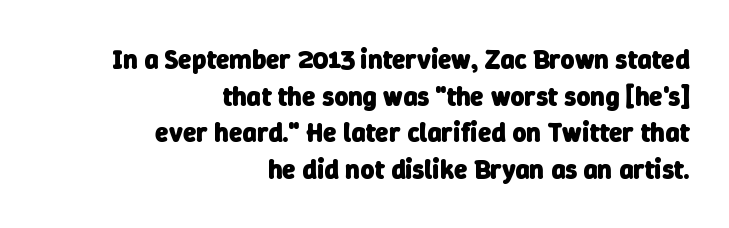
The image shows 27 px bold type; set right-aligned, normal line spacing (1.36x), normal letter spacing, not underlined.
